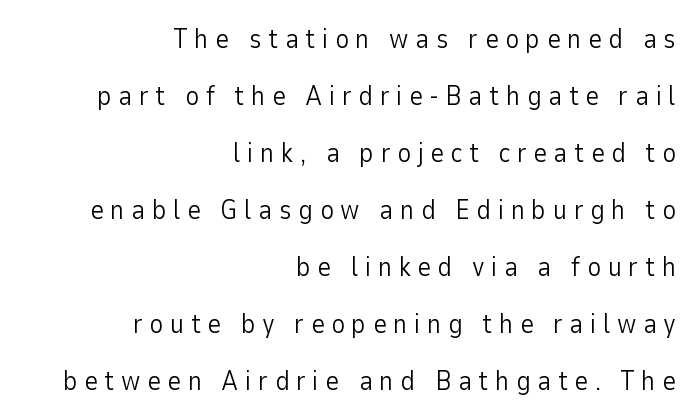
Q: Is the text bold? A: No.
Q: Is the text italic (slanted)? A: No, it is upright.
Q: Is the text underlined? A: No.
Q: How is the paragraph aligned? A: Right-aligned.
Q: Is the spacing between letters normal or unusually wide? A: Unusually wide.
Q: Is the spacing between lines tight, normal or loose? A: Loose.
